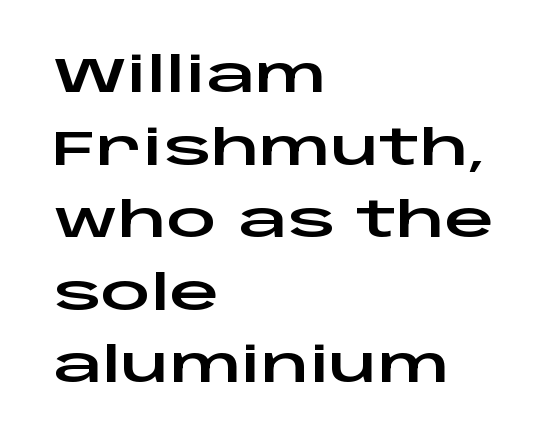
{"serif": "no", "italic": "no", "width": "wide", "stroke_contrast": "low", "x_height": "large", "monospaced": "no", "underline": "no", "align": "left", "line_spacing": "normal", "line_spacing_ratio": 1.48, "letter_spacing": "normal", "letter_spacing_em": 0.0, "glyph_px": 49}
